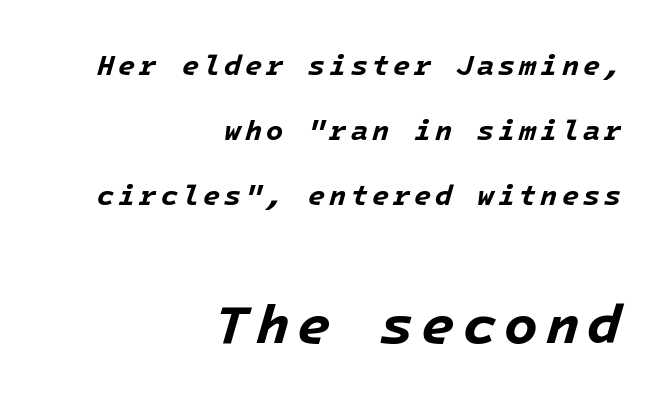
Q: Is the text bold? A: Yes.
Q: Is the text italic (slanted)? A: Yes, it leans right by about 16 degrees.
Q: Is the text underlined? A: No.
Q: How is the paragraph aligned? A: Right-aligned.
Q: Is the spacing between lines tight, normal or loose? A: Loose.
Q: Which block of text is set in a larger size, the first (top) or the second (bottom)? A: The second (bottom) one.
Q: Width (condensed, normal, or wide)? A: Normal.
Q: Stroke contrast? A: Low.
Q: x-height? A: Medium.
